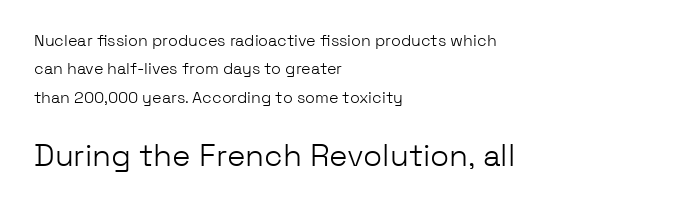
{"serif": "no", "italic": "no", "bold": "no", "weight": "light", "width": "normal", "stroke_contrast": "low", "x_height": "medium", "monospaced": "no", "underline": "no", "align": "left", "line_spacing_ratio": 1.78, "letter_spacing": "normal", "letter_spacing_em": 0.0, "larger_block": "second", "size_ratio": 1.94, "glyph_px": 31}
